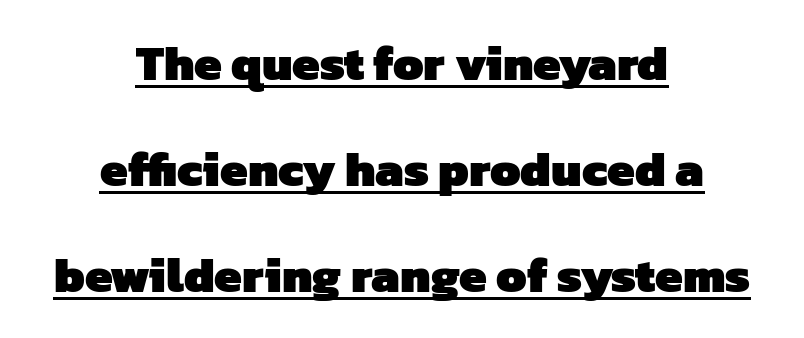
The image shows 49 px heavy sans-serif type; set centered, loose line spacing (2.16x), normal letter spacing, underlined; low stroke contrast and a medium x-height.
